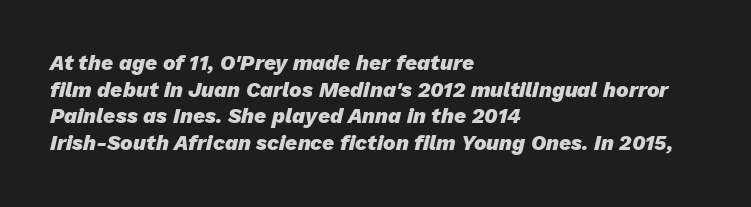
{"italic": "yes", "lean": "right", "slant_degrees": 13, "bold": "yes", "underline": "no", "align": "left", "line_spacing": "normal", "line_spacing_ratio": 1.27, "letter_spacing": "normal", "letter_spacing_em": 0.0, "glyph_px": 21}
